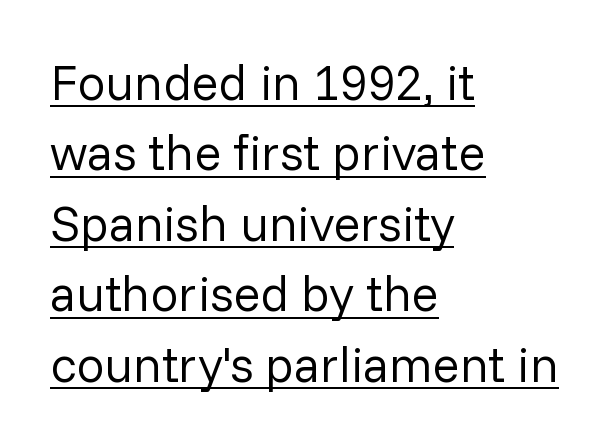
{"serif": "no", "italic": "no", "bold": "no", "weight": "regular", "width": "normal", "stroke_contrast": "low", "x_height": "medium", "monospaced": "no", "underline": "yes", "align": "left", "line_spacing": "normal", "line_spacing_ratio": 1.41, "letter_spacing": "normal", "letter_spacing_em": 0.0, "glyph_px": 50}
